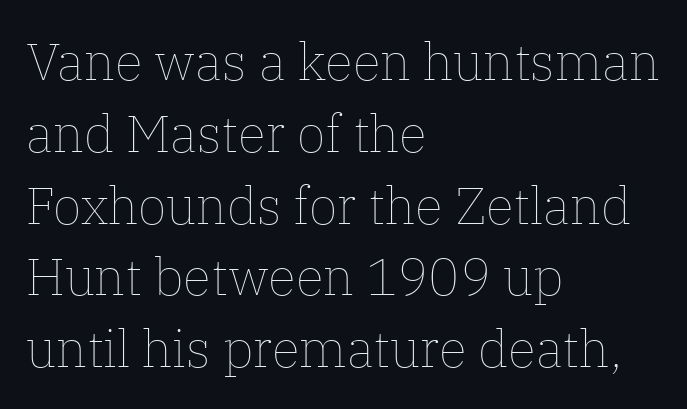
The image shows 52 px thin type, upright; set left-aligned, normal line spacing (1.38x), normal letter spacing, not underlined; low stroke contrast and a medium x-height.
